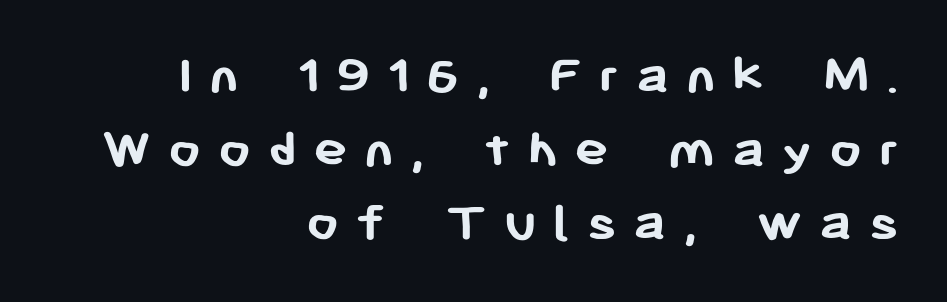
Does the type have serifs? No, each stem ends abruptly. The ragged edge is on the left, which tells us the setting is flush right. Posture: upright roman. The strokes are fattened all the way to bold.
